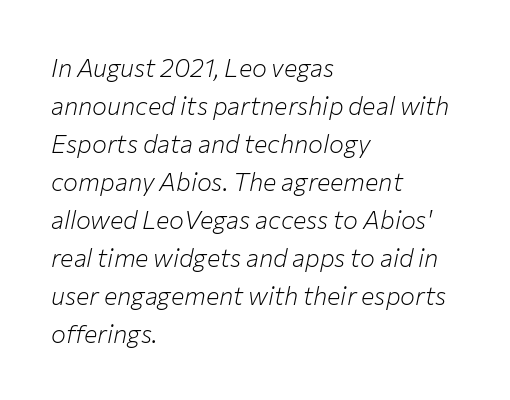
{"italic": "yes", "lean": "right", "slant_degrees": 12, "bold": "no", "underline": "no", "align": "left", "line_spacing": "normal", "line_spacing_ratio": 1.52, "letter_spacing": "normal", "letter_spacing_em": 0.0, "glyph_px": 25}
